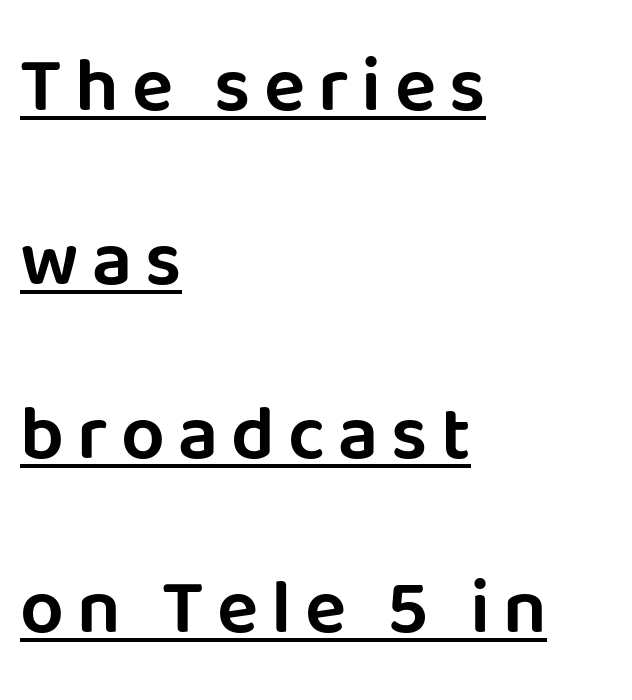
Q: Is the text italic (slanted)? A: No, it is upright.
Q: Is the typeface a serif or a sans-serif typeface? A: Sans-serif.
Q: Is the text underlined? A: Yes.
Q: How is the paragraph aligned? A: Left-aligned.
Q: Is the spacing between lines tight, normal or loose? A: Loose.
Q: Width (condensed, normal, or wide)? A: Normal.
Q: Stroke contrast? A: Low.
Q: x-height? A: Large.
Q: Monospaced? A: No.
